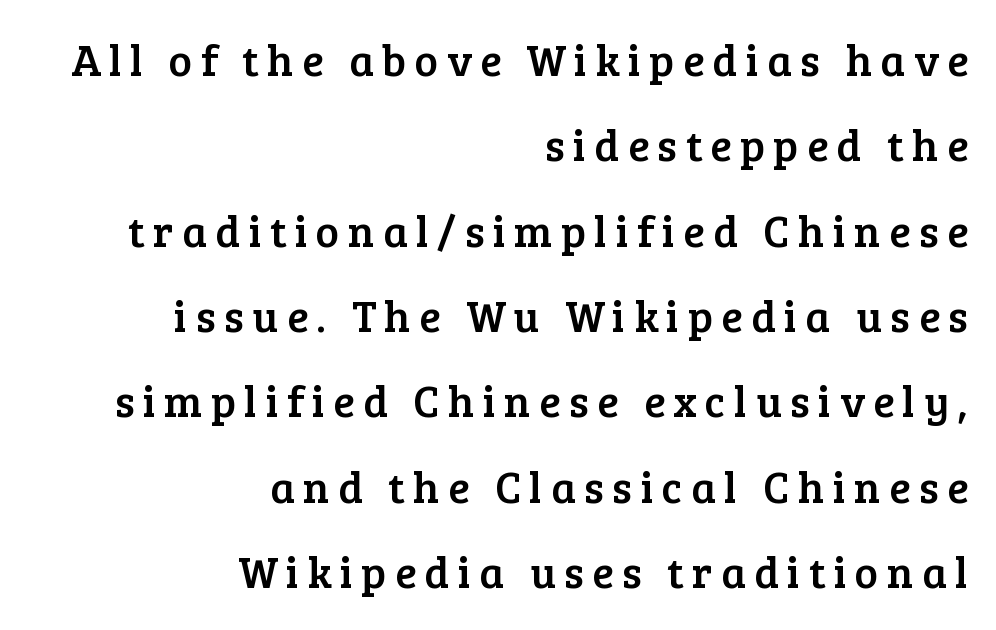
Q: Is the text italic (slanted)? A: No, it is upright.
Q: Is the typeface a serif or a sans-serif typeface? A: Serif.
Q: Is the text underlined? A: No.
Q: How is the paragraph aligned? A: Right-aligned.
Q: Is the spacing between lines tight, normal or loose? A: Loose.
Q: Width (condensed, normal, or wide)? A: Normal.
Q: Stroke contrast? A: Low.
Q: x-height? A: Medium.
Q: Monospaced? A: No.
